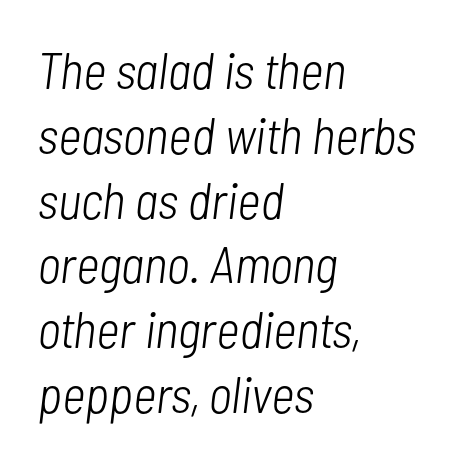
{"italic": "yes", "lean": "right", "slant_degrees": 7, "bold": "no", "weight": "light", "width": "condensed", "stroke_contrast": "low", "x_height": "medium", "monospaced": "no", "underline": "no", "align": "left", "line_spacing": "normal", "line_spacing_ratio": 1.27, "letter_spacing": "normal", "letter_spacing_em": 0.0, "glyph_px": 51}
